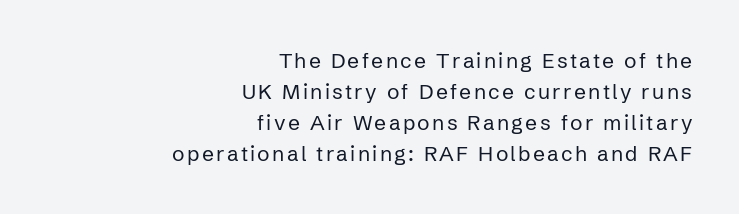
Notice how the stems are strictly vertical — no italics here. A student would call this right alignment; a typographer would say flush right, rag left. The space directly below the letters is spotless. The weight tops out at a normal text grade. This sample keeps an unexceptional amount of space between lines.
